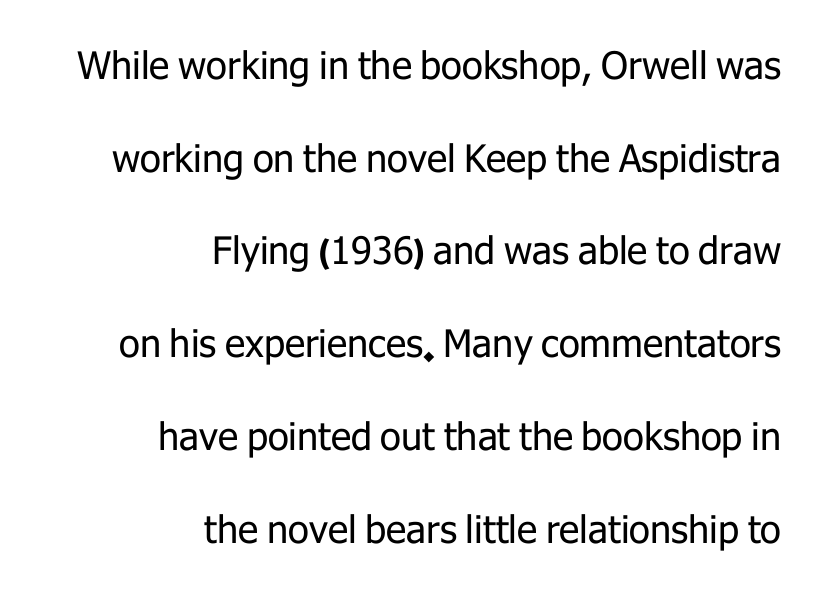
Honestly, there is no underline to notice here at all. Right-aligned paragraph, ragged on the left. One glance says open: line gaps are wider than usual. Summary of weight: not heavy and not bold.
